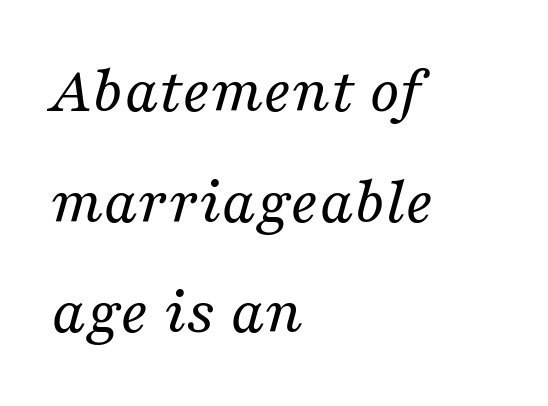
Regarding leading, the lines here are spaced in the standard way. The font family rendered here belongs to the serif group. Look at the tracking — it's just the regular setting, nothing added. The face used here has a pronounced slope to its letters. Anything drawn beneath the words? Only blank space. Does the copy run flush right? No — it runs flush left.
